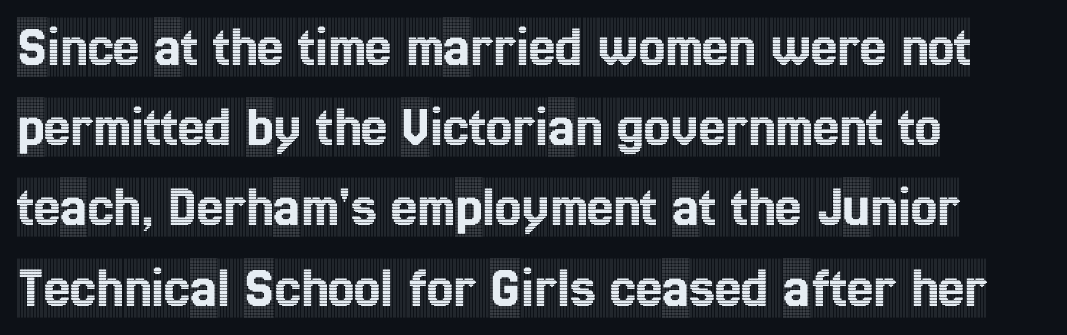
Quick note: underline off. The rows are spaced the way most documents space them. Teacher's note: observe the even left margin — that is flush-left alignment. Standard letterfit; no display-style spreading of the glyphs.
